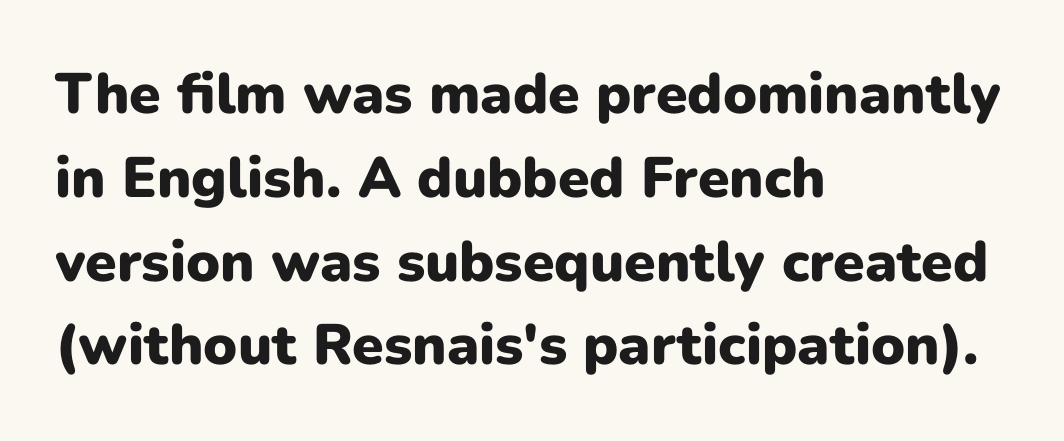
{"serif": "no", "italic": "no", "bold": "yes", "weight": "heavy", "width": "normal", "stroke_contrast": "low", "x_height": "medium", "monospaced": "no", "underline": "no", "align": "left", "line_spacing": "normal", "line_spacing_ratio": 1.47, "letter_spacing": "normal", "letter_spacing_em": 0.0, "glyph_px": 57}
